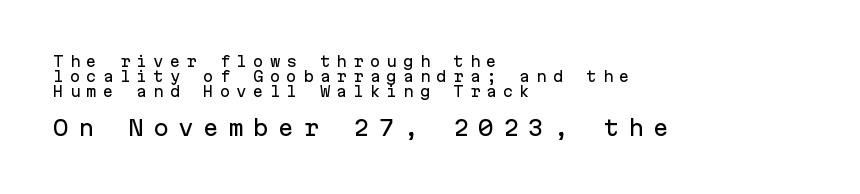
The image shows 21 px text type, upright; set left-aligned, tight line spacing (1.07x), unusually wide letter spacing (+0.44 em), not underlined; the second (bottom) block is 1.5x larger.
